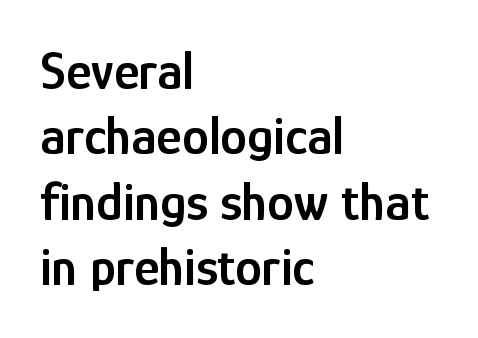
Q: Is the text bold? A: Semi-bold.
Q: Is the text italic (slanted)? A: No, it is upright.
Q: Is the typeface a serif or a sans-serif typeface? A: Sans-serif.
Q: Is the text underlined? A: No.
Q: How is the paragraph aligned? A: Left-aligned.
Q: Is the spacing between letters normal or unusually wide? A: Normal.
Q: Width (condensed, normal, or wide)? A: Condensed.
Q: Stroke contrast? A: Low.
Q: x-height? A: Medium.
Q: Monospaced? A: No.
